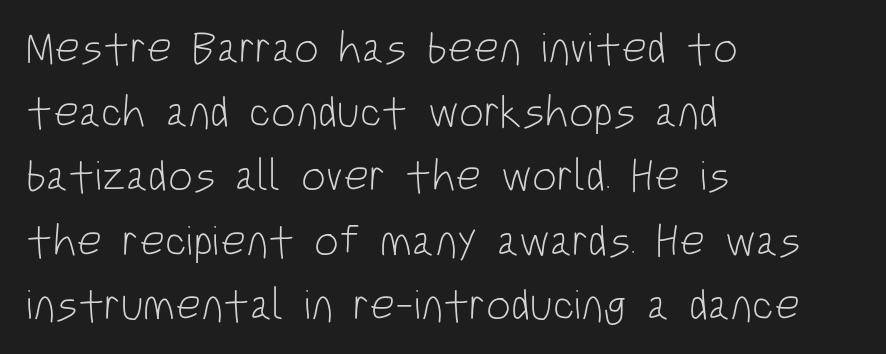
The line texture is even and compact thanks to regular tracking. A classic flush-left, rag-right setting is used for this passage. Reading down the column, the eye jumps a familiar distance to each next line. Every stem runs plumb, perpendicular to the baseline.
